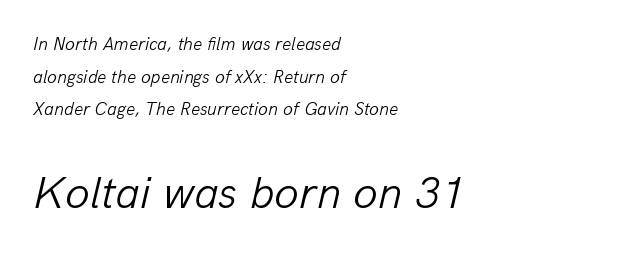
The image shows 45 px light type, italic (leaning right); set left-aligned, line spacing 1.81x, normal letter spacing, not underlined; the second (bottom) block is 2.5x larger; low stroke contrast and a medium x-height.
